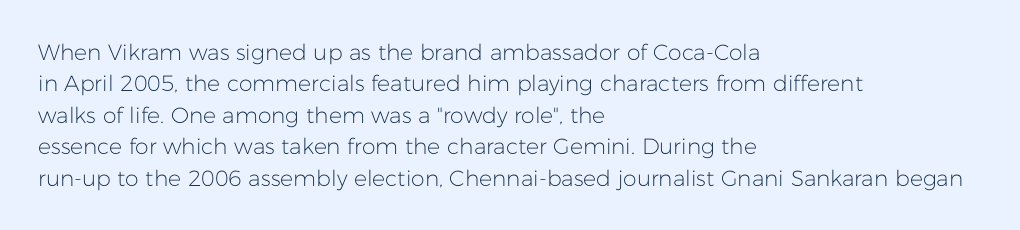
The image shows 22 px text type, upright; set left-aligned, normal line spacing (1.43x), normal letter spacing, not underlined.
